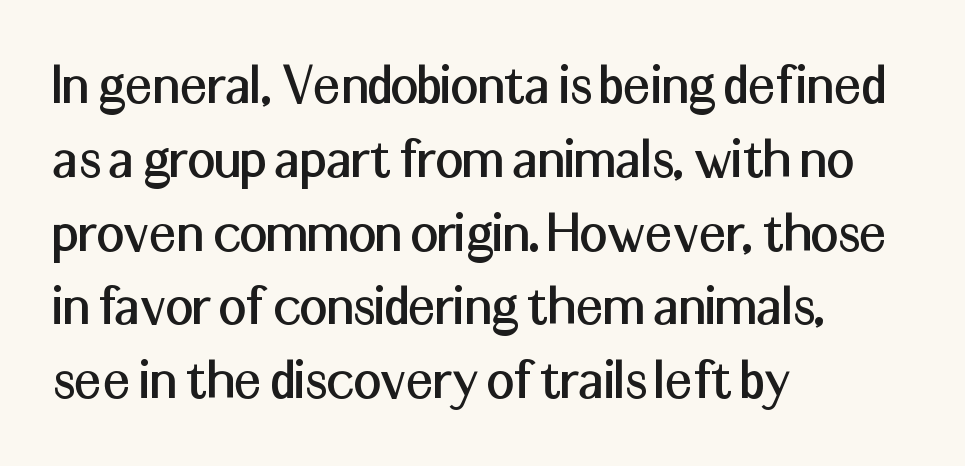
The image shows 61 px sans-serif type, upright; set left-aligned, line spacing 1.21x, normal letter spacing, not underlined; medium stroke contrast and a medium x-height.
